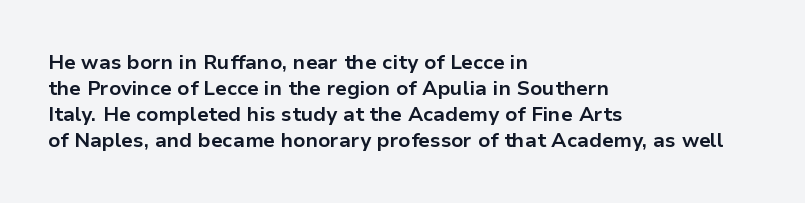
Q: Is the text bold? A: Yes.
Q: Is the text italic (slanted)? A: No, it is upright.
Q: Is the text underlined? A: No.
Q: How is the paragraph aligned? A: Left-aligned.
Q: Is the spacing between letters normal or unusually wide? A: Normal.
Q: Is the spacing between lines tight, normal or loose? A: Normal.
